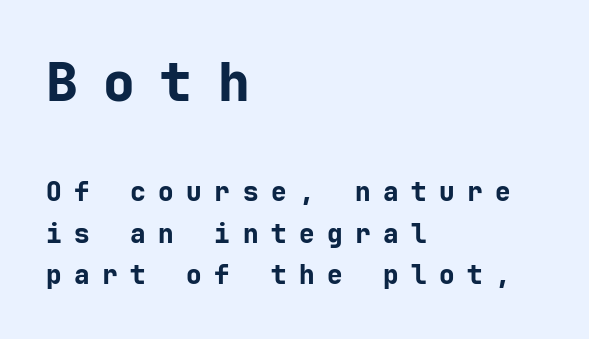
The image shows 53 px bold sans-serif type, upright; set left-aligned, normal line spacing (1.61x), unusually wide letter spacing (+0.48 em), not underlined; the first (top) block is 2.04x larger; low stroke contrast and a medium x-height.
